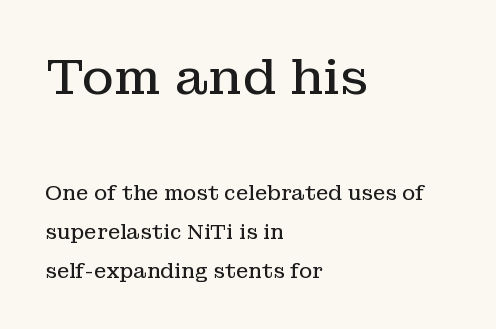
Q: Is the text bold? A: No.
Q: Is the text italic (slanted)? A: No, it is upright.
Q: Is the typeface a serif or a sans-serif typeface? A: Serif.
Q: Is the text underlined? A: No.
Q: How is the paragraph aligned? A: Left-aligned.
Q: Is the spacing between letters normal or unusually wide? A: Normal.
Q: Is the spacing between lines tight, normal or loose? A: Loose.
Q: Which block of text is set in a larger size, the first (top) or the second (bottom)? A: The first (top) one.
Q: Width (condensed, normal, or wide)? A: Normal.
Q: Stroke contrast? A: Low.
Q: x-height? A: Medium.
Q: Monospaced? A: No.
